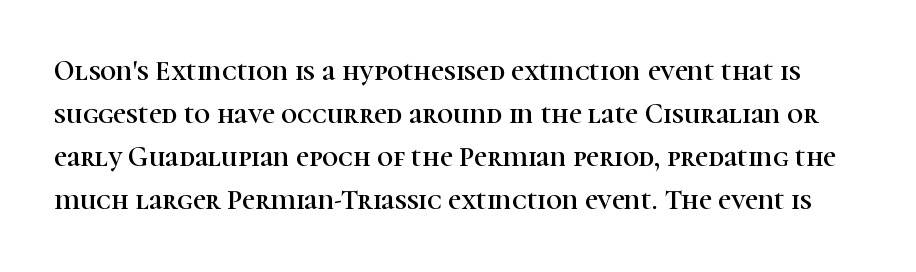
Character widths vary here, with narrow letters taking less room than wide ones. Serif or sans? Serif — the stroke terminals have little feet. Students, observe: this is what conventionally led text looks like. The specimen omits any rule beneath the text block's lines.
